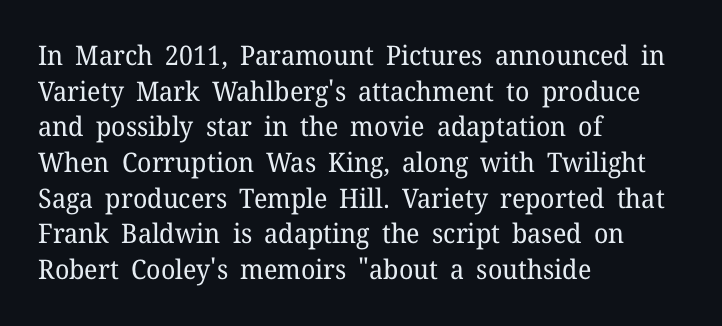
{"italic": "no", "bold": "no", "underline": "no", "align": "left", "line_spacing": "normal", "line_spacing_ratio": 1.32, "letter_spacing": "normal", "letter_spacing_em": 0.0, "glyph_px": 27}
